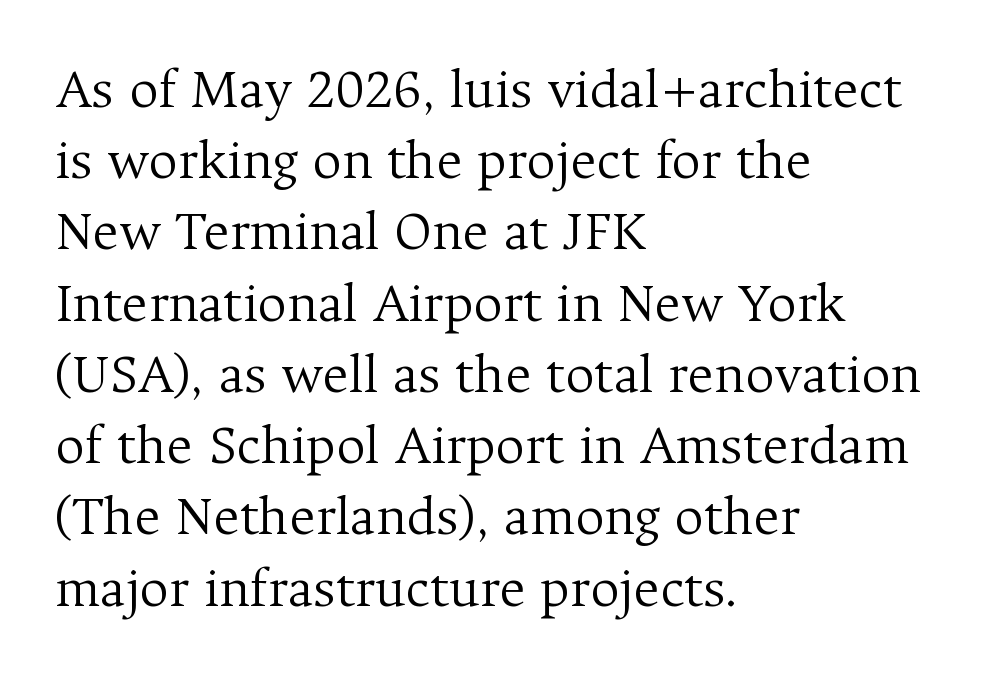
No chunkiness to these letters — they're not bold. Does the type have serifs? Yes, each stem ends in a small foot. Whoever set this chose a conventional vertical rhythm. The typography opts for an upright posture over an oblique one.
